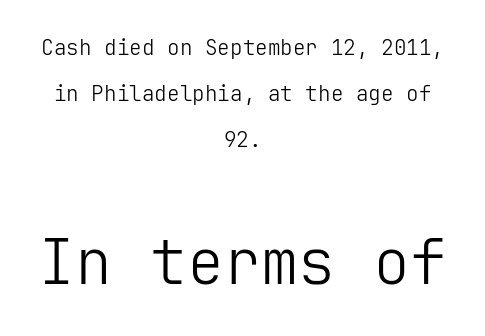
Q: Is the text bold? A: No.
Q: Is the text italic (slanted)? A: No, it is upright.
Q: Is the typeface a serif or a sans-serif typeface? A: Sans-serif.
Q: Is the text underlined? A: No.
Q: How is the paragraph aligned? A: Centered.
Q: Is the spacing between letters normal or unusually wide? A: Normal.
Q: Is the spacing between lines tight, normal or loose? A: Loose.
Q: Which block of text is set in a larger size, the first (top) or the second (bottom)? A: The second (bottom) one.
Q: Width (condensed, normal, or wide)? A: Normal.
Q: Stroke contrast? A: Low.
Q: x-height? A: Medium.
